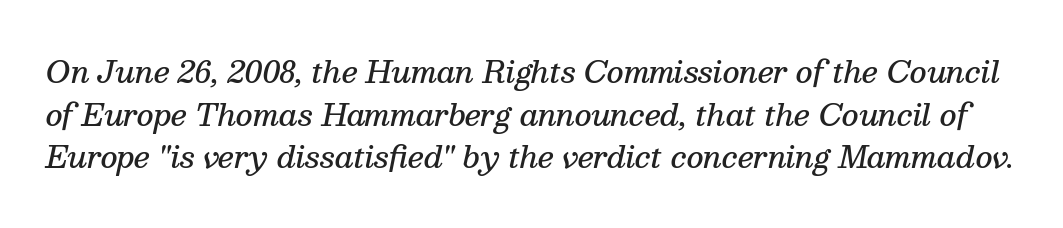
The image shows 29 px semibold serif type, italic (leaning right); set normal line spacing (1.47x), normal letter spacing, not underlined; medium stroke contrast and a medium x-height.
